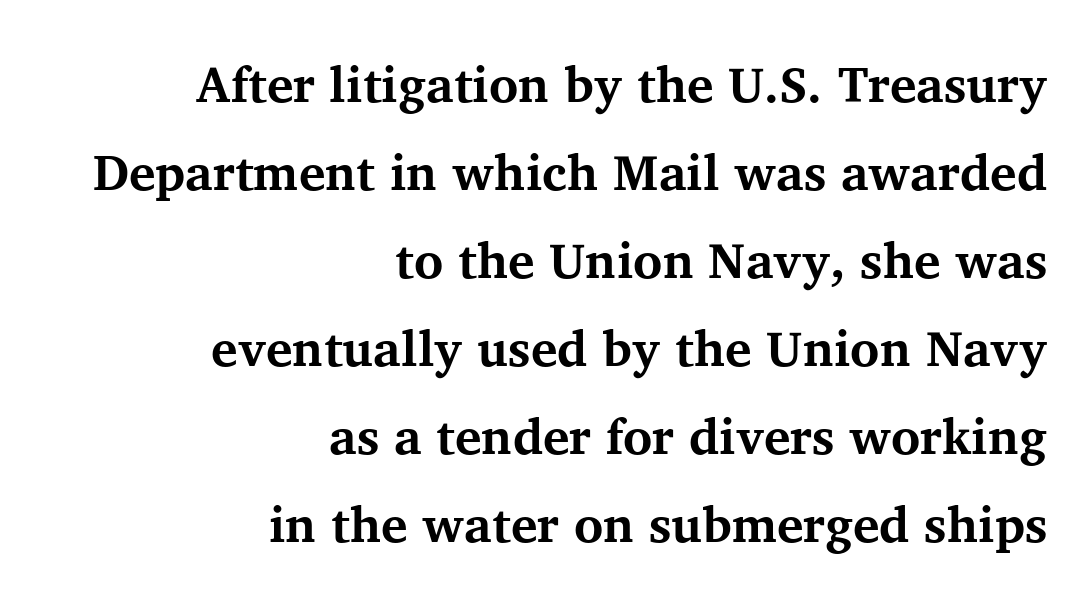
The passage shown is emphatically bold. Small tapered or slab feet sit at the stroke ends, so this counts as serif. A typesetter would call this proportional, since set widths differ per character. No italicization has been applied; the sample stays upright. Rule under the text: the space is simply empty. Tracking here is standard; glyphs follow each other at the usual distance.
